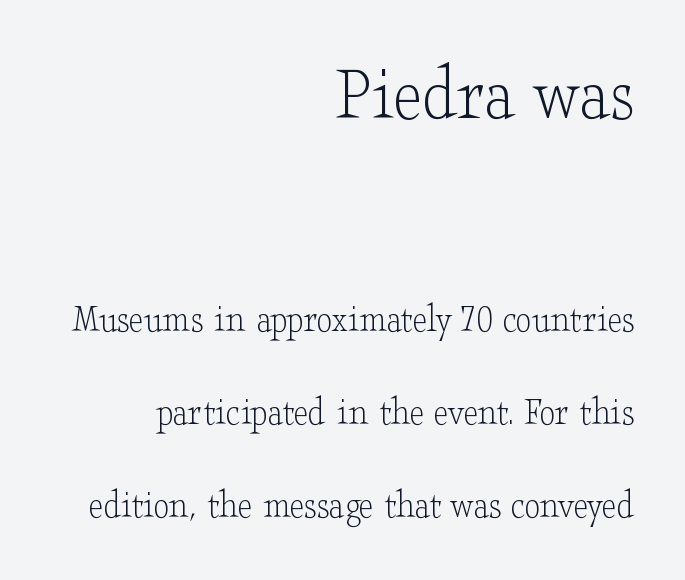
Letter spacing: default. The type family on display is of the serif kind. Underlining? Definitely not there. Vertically, the passage feels expansive, rows floating well apart. These lines are rendered in a variable-pitch font.
